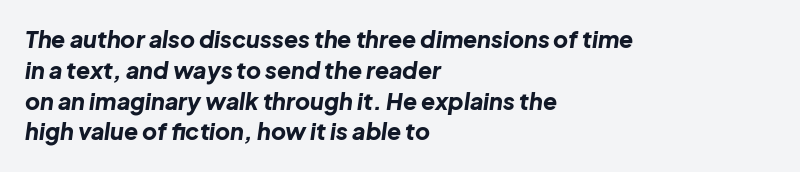
Q: Is the text bold? A: Yes.
Q: Is the text italic (slanted)? A: Yes, it leans right by about 8 degrees.
Q: Is the text underlined? A: No.
Q: How is the paragraph aligned? A: Left-aligned.
Q: Is the spacing between letters normal or unusually wide? A: Normal.
Q: Is the spacing between lines tight, normal or loose? A: Normal.
